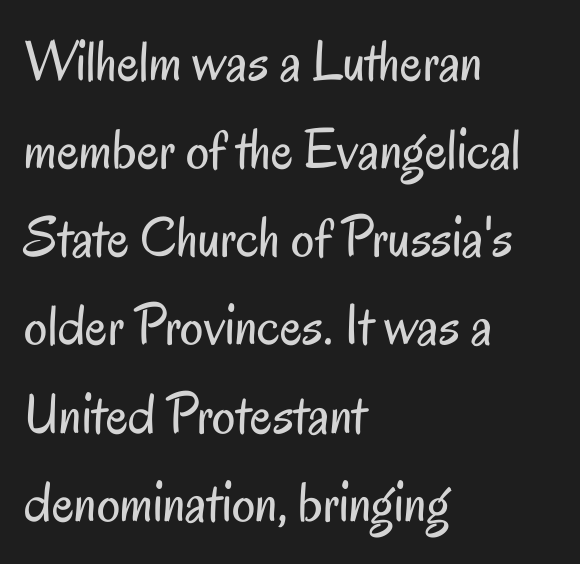
Q: Is the text bold? A: No.
Q: Is the text italic (slanted)? A: No, it is upright.
Q: Is the typeface a serif or a sans-serif typeface? A: Sans-serif.
Q: Is the text underlined? A: No.
Q: How is the paragraph aligned? A: Left-aligned.
Q: Is the spacing between letters normal or unusually wide? A: Normal.
Q: Is the spacing between lines tight, normal or loose? A: Normal.
Q: Width (condensed, normal, or wide)? A: Condensed.
Q: Stroke contrast? A: Low.
Q: x-height? A: Small.
Q: Monospaced? A: No.
